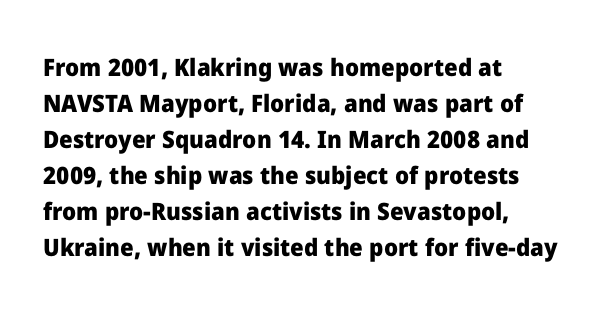
These lines are set flush left with a ragged right edge. Upright lettering throughout. Compared with typical body copy, the letter spacing here is the same. The line-height multiplier appears to be the usual default.
